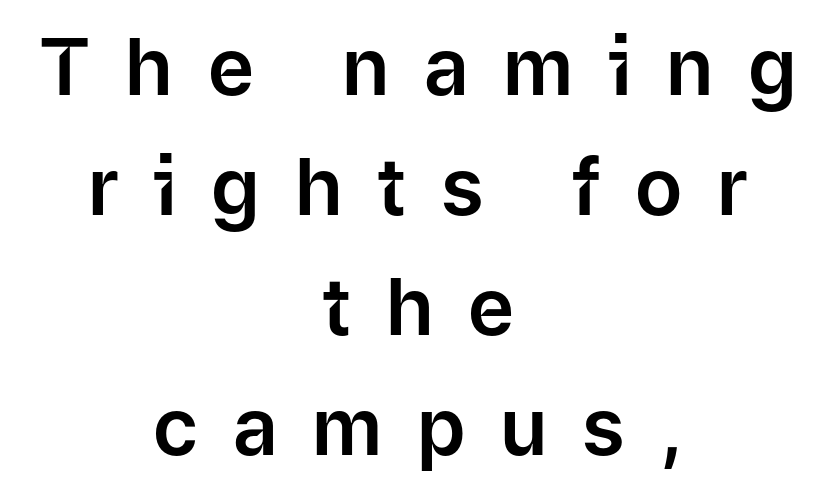
{"serif": "no", "italic": "no", "width": "normal", "stroke_contrast": "low", "x_height": "medium", "monospaced": "no", "underline": "no", "align": "center", "line_spacing": "normal", "line_spacing_ratio": 1.52, "letter_spacing": "wide", "letter_spacing_em": 0.44, "glyph_px": 79}
